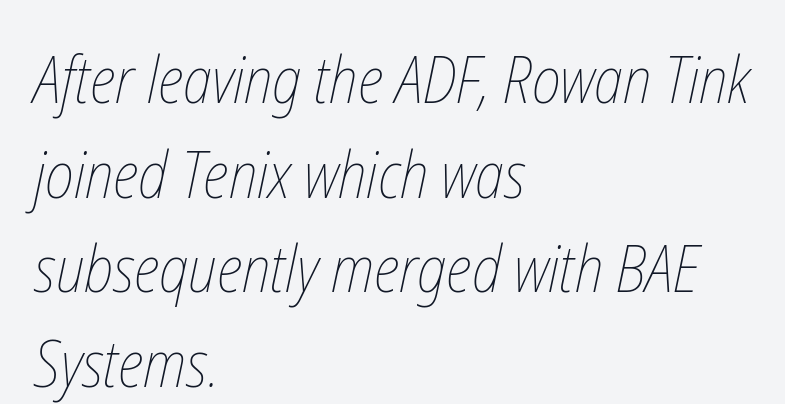
{"bold": "no", "weight": "thin", "width": "condensed", "stroke_contrast": "low", "x_height": "medium", "monospaced": "no", "underline": "no", "align": "left", "line_spacing": "normal", "line_spacing_ratio": 1.48, "letter_spacing": "normal", "letter_spacing_em": 0.0, "glyph_px": 64}
